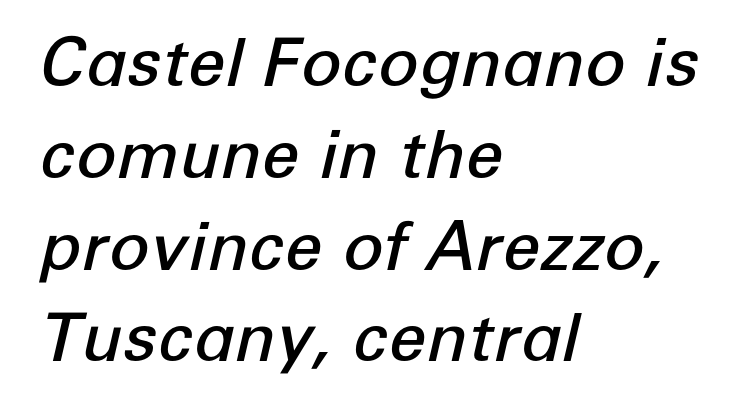
A bit beefed up — I'd call it semibold rather than bold. Notice how the stems are inclined rather than vertical — that's the hallmark of italics. The letters advance in unequal steps, a hallmark of proportional type. Plain, unruled lines of type.
